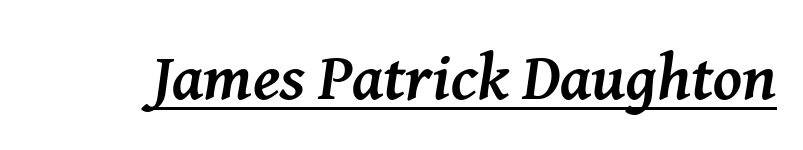
{"serif": "yes", "italic": "yes", "lean": "right", "slant_degrees": 8, "bold": "yes", "weight": "semibold", "width": "normal", "stroke_contrast": "medium", "x_height": "medium", "monospaced": "no", "underline": "yes", "letter_spacing": "normal", "letter_spacing_em": 0.0, "glyph_px": 65}
